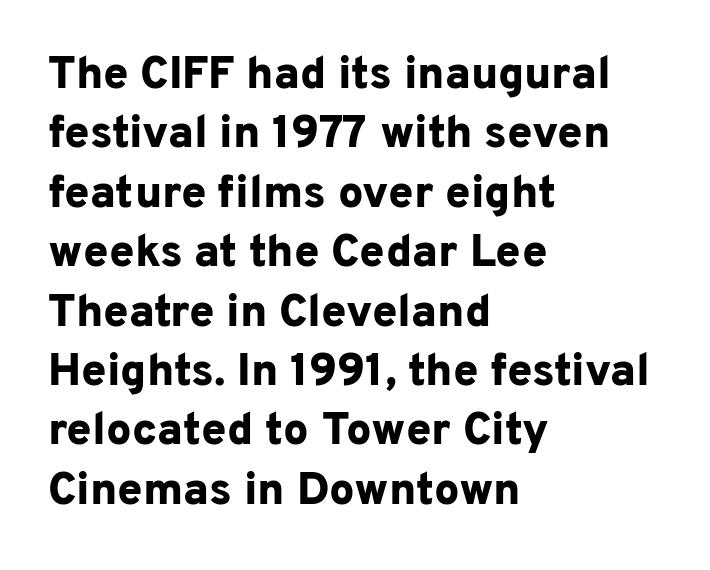
The image shows 45 px bold sans-serif type, upright; set left-aligned, normal line spacing (1.32x), normal letter spacing, not underlined; low stroke contrast and a medium x-height.
